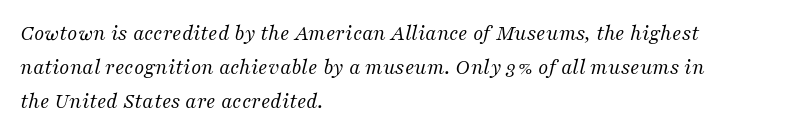
Q: Is the text bold? A: No.
Q: Is the text italic (slanted)? A: Yes, it leans right by about 16 degrees.
Q: Is the text underlined? A: No.
Q: How is the paragraph aligned? A: Left-aligned.
Q: Is the spacing between letters normal or unusually wide? A: Normal.
Q: Is the spacing between lines tight, normal or loose? A: Normal.
